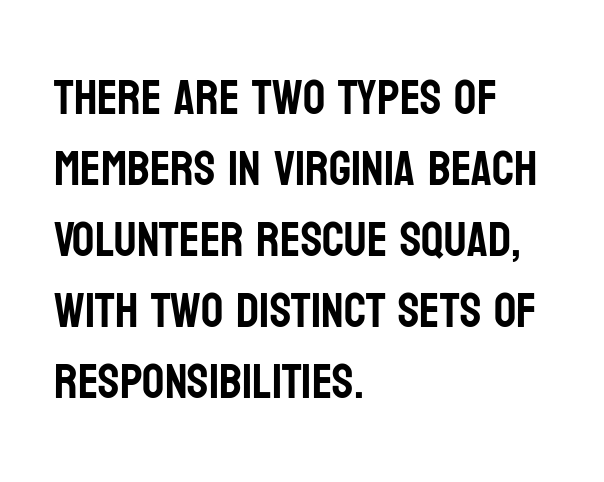
Visually the block forms a straight wall on the left and a jagged coastline on the right. Evenly set lines give the paragraph a standard silhouette. Has an underline been added? It has not. Characters remain perfectly vertical along every line. The face used here is proportionally spaced, like ordinary book or web type. Tracking here is standard; glyphs follow each other at the usual distance.
